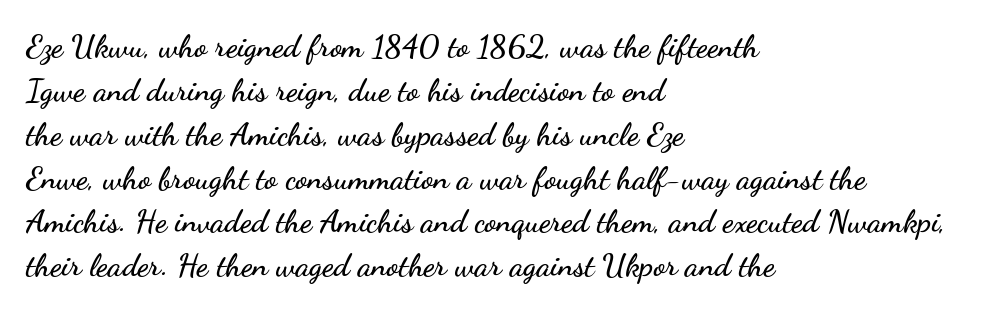
The image shows 32 px wide sans-serif type; set left-aligned, normal line spacing (1.37x), normal letter spacing, not underlined; low stroke contrast and a small x-height.
